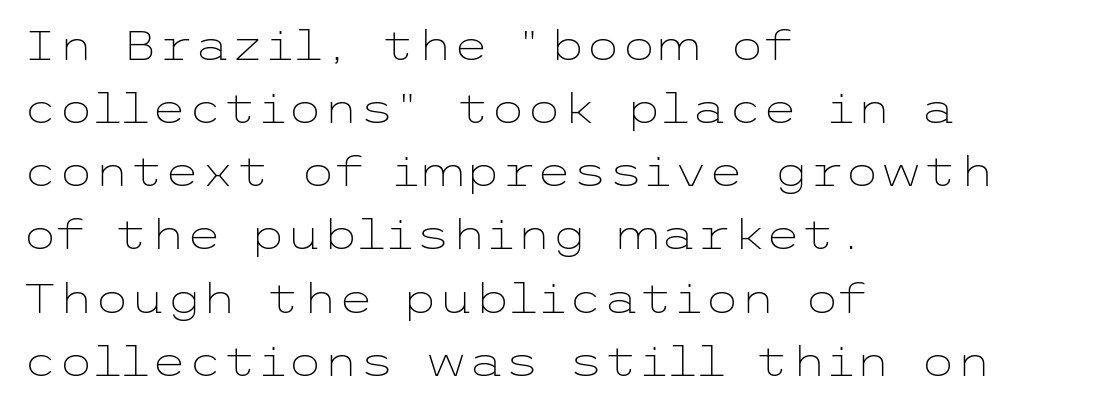
The image shows 41 px light, wide sans-serif type, upright; set left-aligned, normal line spacing (1.54x), normal letter spacing, not underlined; low stroke contrast and a medium x-height.
